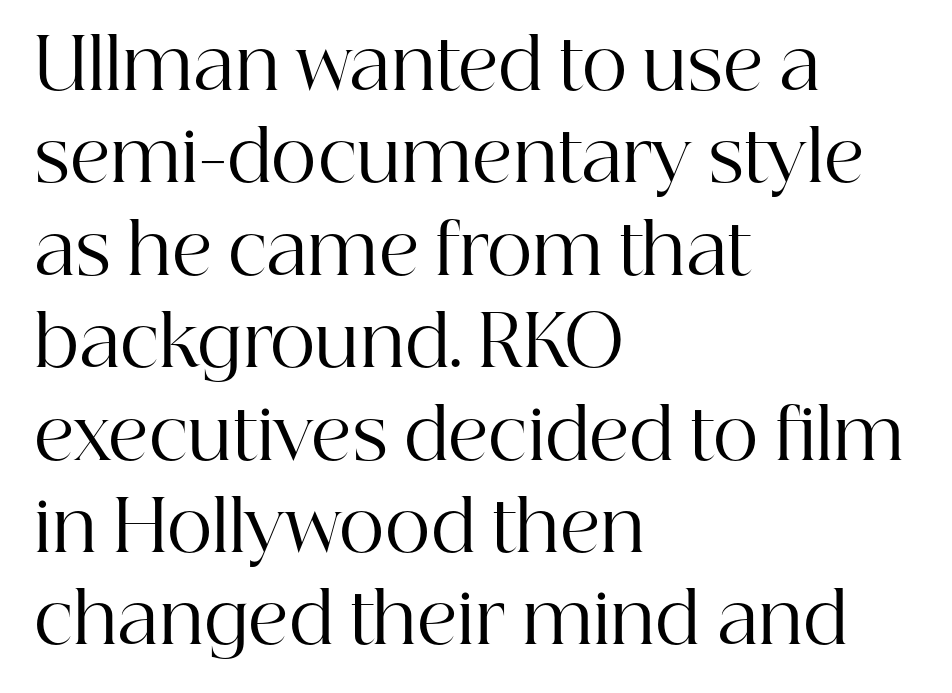
{"serif": "yes", "italic": "no", "bold": "no", "weight": "regular", "width": "normal", "stroke_contrast": "high", "x_height": "medium", "monospaced": "no", "underline": "no", "align": "left", "line_spacing": "normal", "line_spacing_ratio": 1.32, "letter_spacing": "normal", "letter_spacing_em": 0.0, "glyph_px": 70}
